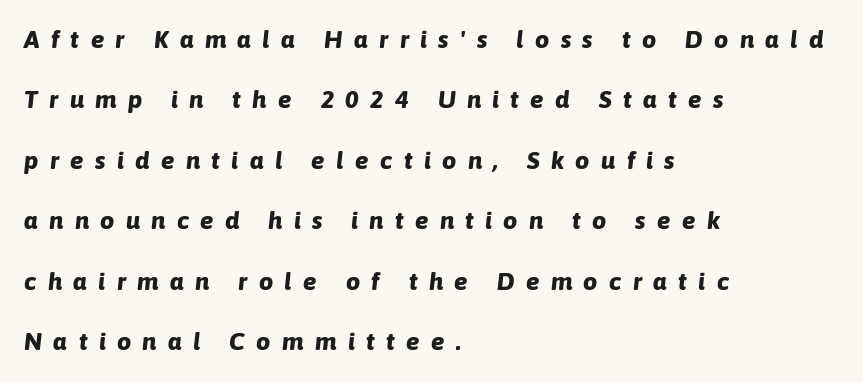
Q: Is the text bold? A: Yes.
Q: Is the text italic (slanted)? A: Yes, it leans right by about 6 degrees.
Q: Is the text underlined? A: No.
Q: How is the paragraph aligned? A: Left-aligned.
Q: Is the spacing between letters normal or unusually wide? A: Unusually wide.
Q: Is the spacing between lines tight, normal or loose? A: Loose.
